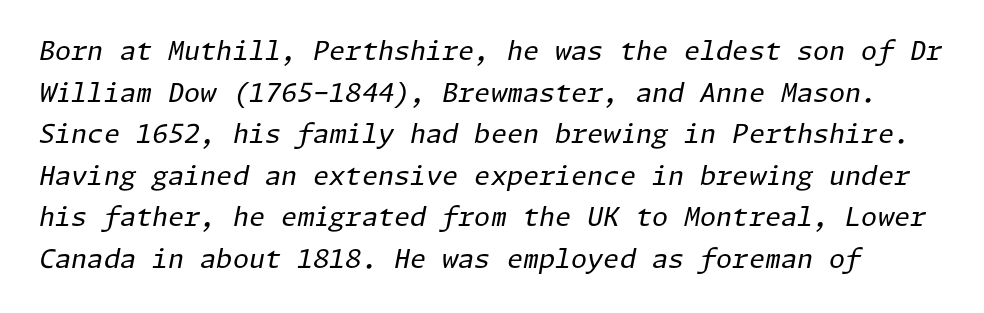
Q: Is the text bold? A: No.
Q: Is the text italic (slanted)? A: Yes, it leans right by about 11 degrees.
Q: Is the text underlined? A: No.
Q: Is the spacing between letters normal or unusually wide? A: Normal.
Q: Is the spacing between lines tight, normal or loose? A: Normal.
